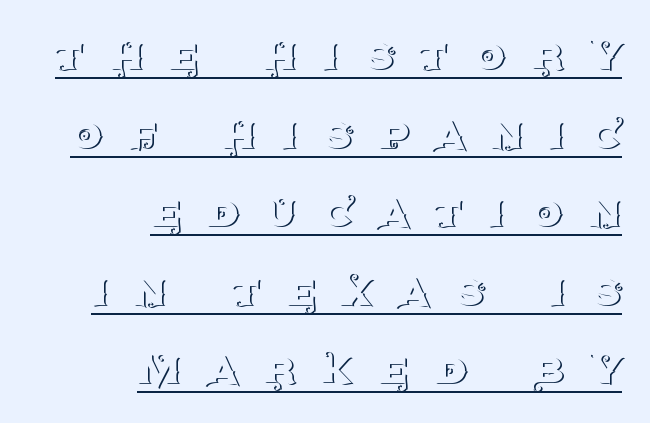
Q: Is the text bold? A: No.
Q: Is the text italic (slanted)? A: No, it is upright.
Q: Is the typeface a serif or a sans-serif typeface? A: Serif.
Q: Is the text underlined? A: Yes.
Q: How is the paragraph aligned? A: Right-aligned.
Q: Is the spacing between letters normal or unusually wide? A: Unusually wide.
Q: Is the spacing between lines tight, normal or loose? A: Normal.
Q: Width (condensed, normal, or wide)? A: Normal.
Q: Stroke contrast? A: Medium.
Q: x-height? A: Large.
Q: Monospaced? A: No.
